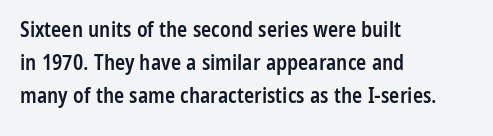
The image shows 21 px text type, upright; set left-aligned, normal line spacing (1.58x), normal letter spacing, not underlined.
